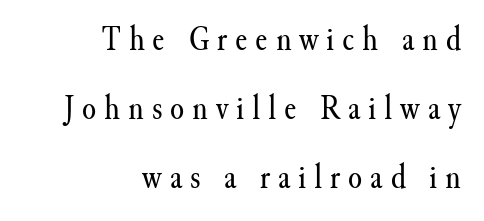
If you measured baseline to baseline, you'd find a long distance. These lines have a slow, spaced-out rhythm from letter to letter. Is the stroke heavy? The answer is a plain regular-or-lighter. Each line ends at the same right margin while the left side varies. Unmarked baselines from the first word to the last. The font's upright variant was chosen for this text.
